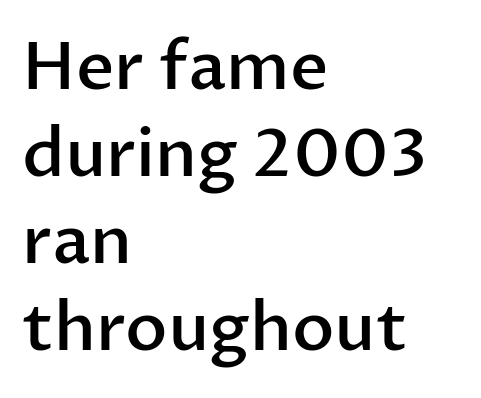
These lines sit exactly where default settings would place them. How heavy is the stroke? Medium-heavy — a semibold, shy of bold. Here the glyphs are tracked normally, forming tight word shapes. Where is the straight margin? On the left. The gap between lines stays unmarked. Examine the stroke ends and you'll find no serifs.
